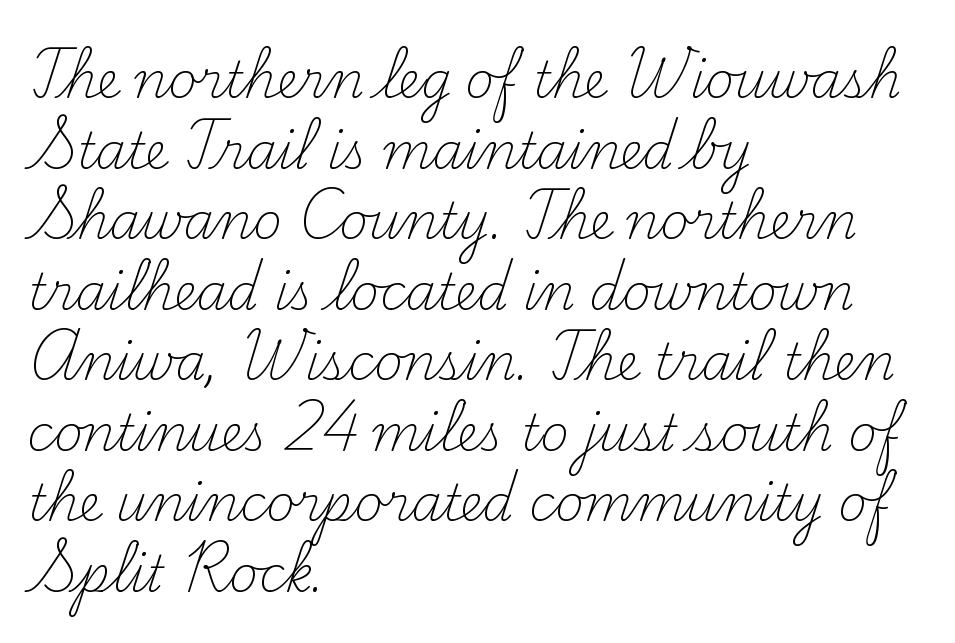
{"bold": "no", "weight": "light", "width": "normal", "stroke_contrast": "medium", "x_height": "small", "monospaced": "no", "underline": "no", "align": "left", "line_spacing": "normal", "line_spacing_ratio": 1.44, "letter_spacing": "normal", "letter_spacing_em": 0.0, "glyph_px": 49}
